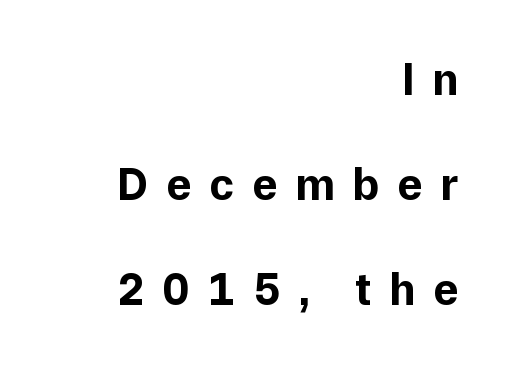
{"serif": "no", "italic": "no", "bold": "yes", "weight": "bold", "width": "normal", "stroke_contrast": "low", "x_height": "medium", "monospaced": "no", "underline": "no", "align": "right", "line_spacing": "loose", "line_spacing_ratio": 2.28, "letter_spacing": "wide", "letter_spacing_em": 0.39, "glyph_px": 46}
